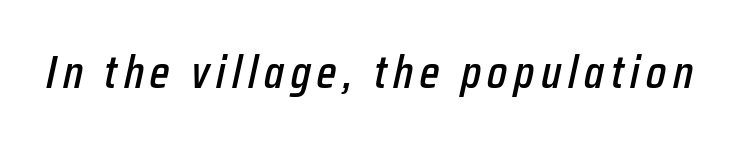
{"italic": "yes", "lean": "right", "slant_degrees": 12, "width": "condensed", "stroke_contrast": "low", "x_height": "medium", "monospaced": "no", "underline": "no", "glyph_px": 47}
